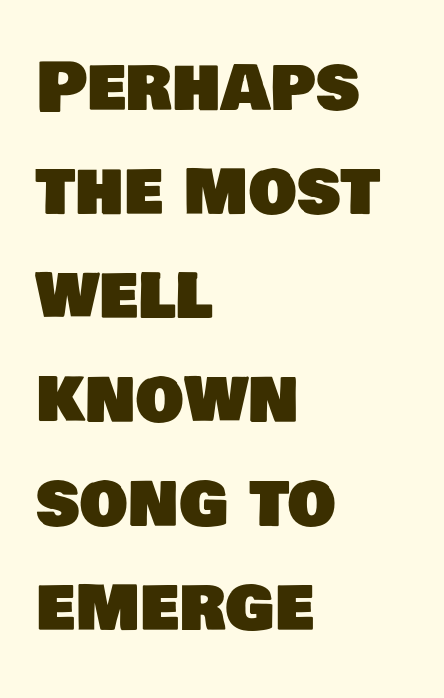
Q: Is the typeface a serif or a sans-serif typeface? A: Sans-serif.
Q: Is the text underlined? A: No.
Q: How is the paragraph aligned? A: Left-aligned.
Q: Is the spacing between letters normal or unusually wide? A: Normal.
Q: Is the spacing between lines tight, normal or loose? A: Normal.
Q: Width (condensed, normal, or wide)? A: Normal.
Q: Stroke contrast? A: Low.
Q: x-height? A: Large.
Q: Monospaced? A: No.
